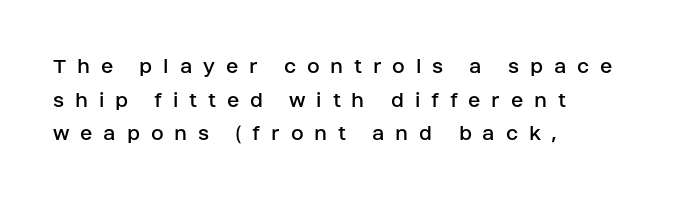
Q: Is the text bold? A: No.
Q: Is the text italic (slanted)? A: No, it is upright.
Q: Is the text underlined? A: No.
Q: How is the paragraph aligned? A: Left-aligned.
Q: Is the spacing between letters normal or unusually wide? A: Unusually wide.
Q: Is the spacing between lines tight, normal or loose? A: Normal.
